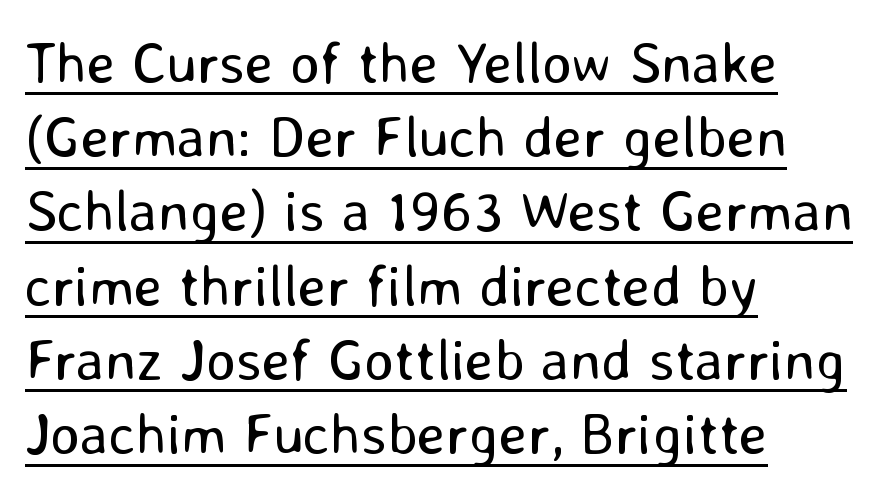
The image shows 58 px regular-weight sans-serif type, upright; set left-aligned, normal line spacing (1.28x), normal letter spacing, underlined; low stroke contrast and a medium x-height.
